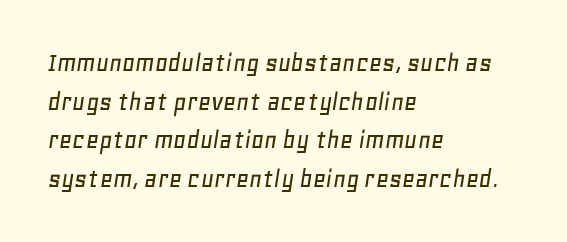
Q: Is the text italic (slanted)? A: Yes, it leans right by about 11 degrees.
Q: Is the text underlined? A: No.
Q: How is the paragraph aligned? A: Left-aligned.
Q: Is the spacing between letters normal or unusually wide? A: Normal.
Q: Is the spacing between lines tight, normal or loose? A: Normal.
Q: Width (condensed, normal, or wide)? A: Normal.
Q: Stroke contrast? A: Low.
Q: x-height? A: Large.
Q: Monospaced? A: No.
